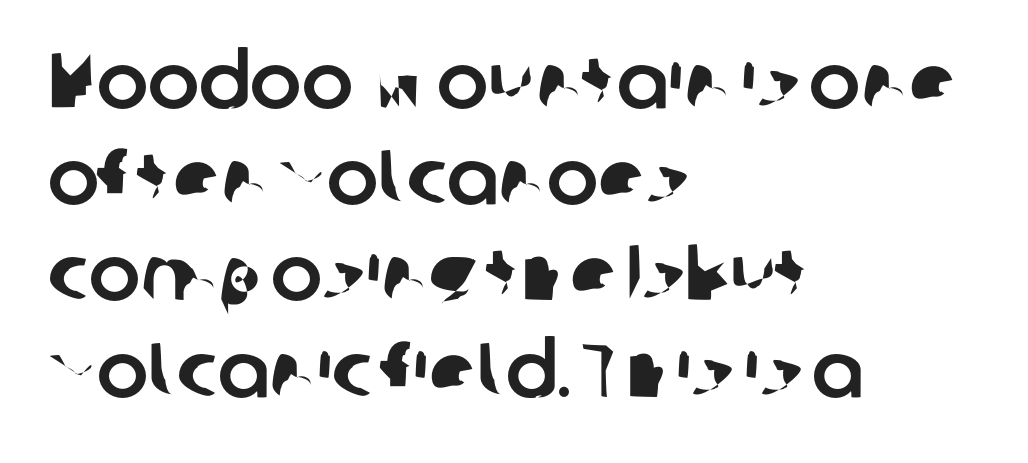
Between one letter and the next there's only the usual sliver of space. Proportional: the letters do not fall into vertical columns. The specimen omits any rule beneath the text block's lines. Line beginnings align vertically; line endings do not.
